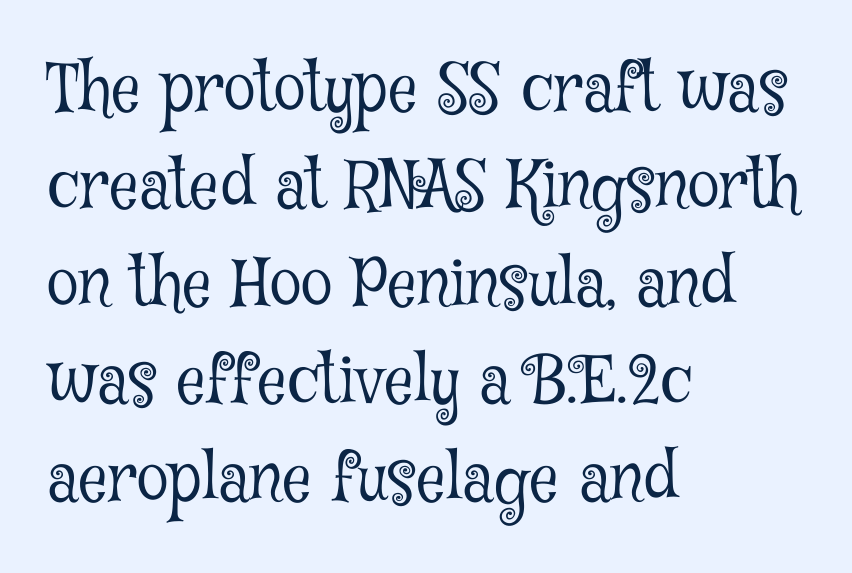
{"serif": "yes", "italic": "no", "bold": "no", "weight": "light", "width": "condensed", "stroke_contrast": "low", "x_height": "medium", "monospaced": "no", "underline": "no", "align": "left", "line_spacing": "normal", "line_spacing_ratio": 1.5, "letter_spacing": "normal", "letter_spacing_em": 0.0, "glyph_px": 65}
